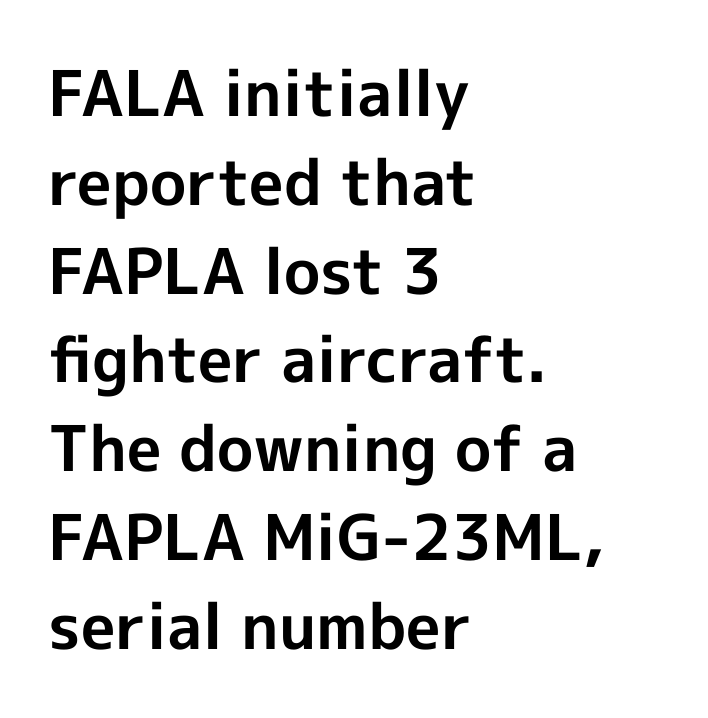
The image shows 63 px bold sans-serif type, upright; set left-aligned, normal line spacing (1.41x), normal letter spacing, not underlined; a medium x-height.
